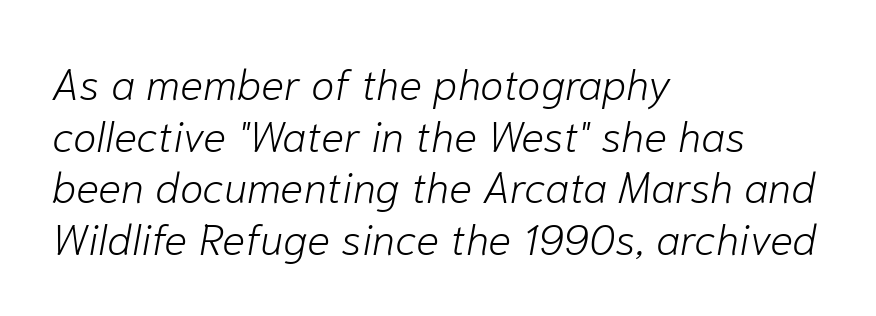
Descender tails drop into unmarked territory. Tracking here is standard; glyphs follow each other at the usual distance. Slanted lettering throughout. A typesetter would call this proportional, since set widths differ per character.
